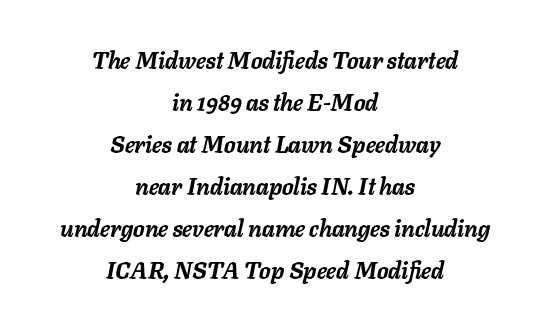
{"italic": "yes", "lean": "right", "slant_degrees": 11, "bold": "yes", "underline": "no", "align": "center", "line_spacing_ratio": 1.83, "letter_spacing": "normal", "letter_spacing_em": 0.0, "glyph_px": 23}
